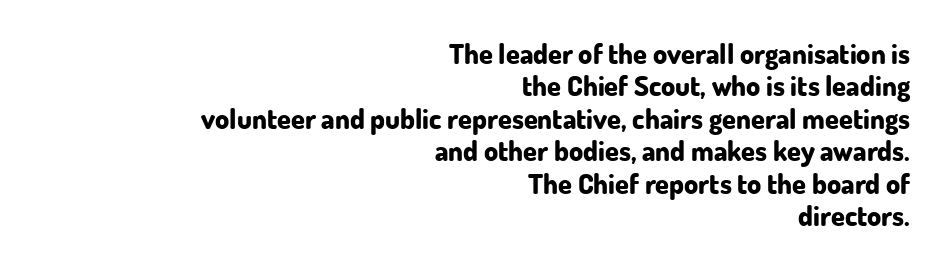
{"serif": "no", "italic": "no", "bold": "yes", "weight": "bold", "width": "normal", "stroke_contrast": "low", "x_height": "small", "monospaced": "no", "underline": "no", "align": "right", "line_spacing_ratio": 1.16, "letter_spacing": "normal", "letter_spacing_em": 0.0, "glyph_px": 28}
